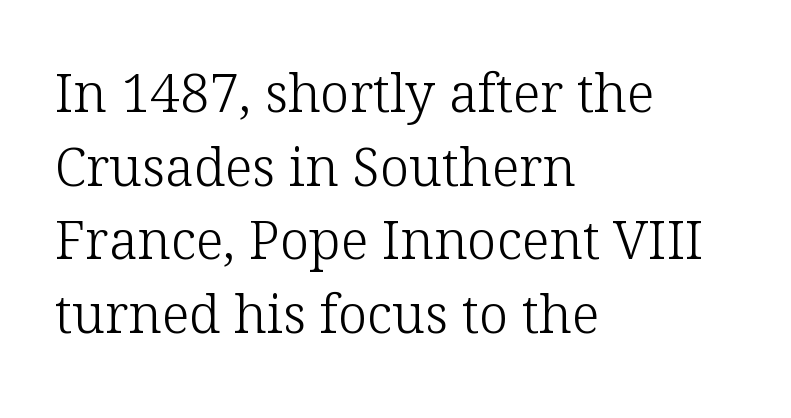
The space beneath each line is pristine and unruled. Rendered with straight, roman letterforms. Proportional: the letters do not fall into vertical columns. The setting favours the left margin, as ordinary paragraphs usually do. Does the leading feel generous? No, just average. The characters are drawn with everyday or finer stroke widths.
